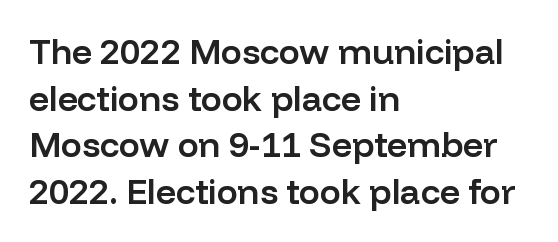
The image shows 35 px semibold sans-serif type, upright; set left-aligned, normal line spacing (1.33x), normal letter spacing, not underlined; low stroke contrast and a medium x-height.
